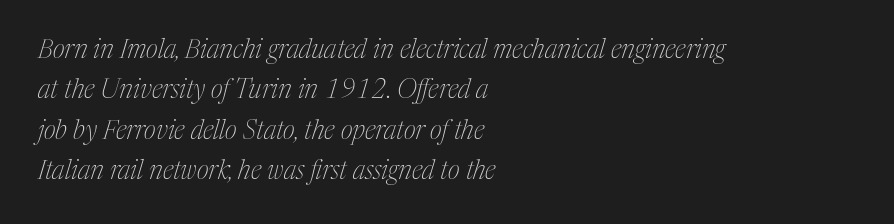
Nothing unusual about the tracking: characters are spaced as the font intends. Does the leading feel generous? No, just average. Counters stay open thanks to moderate or lighter strokes. Descender tails drop into unmarked territory. Casual observation: everything's shoved over to the left.
